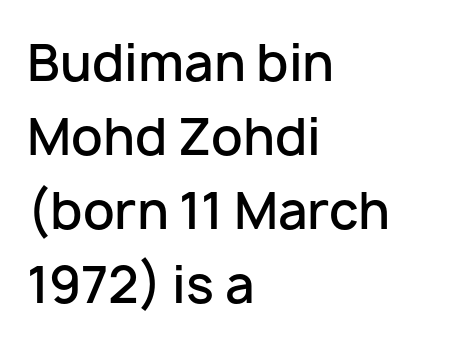
{"serif": "no", "italic": "no", "bold": "semi", "weight": "semibold", "width": "normal", "stroke_contrast": "low", "x_height": "medium", "monospaced": "no", "underline": "no", "align": "left", "line_spacing": "normal", "line_spacing_ratio": 1.48, "letter_spacing": "normal", "letter_spacing_em": 0.0, "glyph_px": 50}
